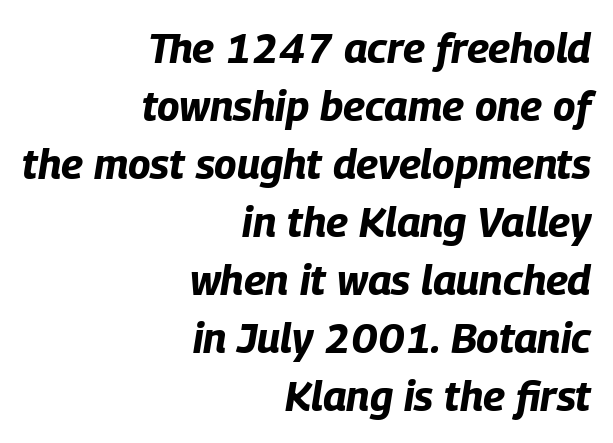
The image shows 42 px bold, condensed type, italic (leaning right); set right-aligned, normal line spacing (1.38x), normal letter spacing, not underlined; low stroke contrast and a large x-height.
